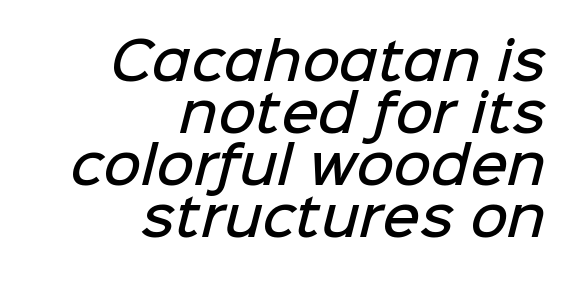
{"serif": "no", "bold": "semi", "weight": "semibold", "width": "normal", "stroke_contrast": "low", "x_height": "medium", "monospaced": "no", "underline": "no", "align": "right", "line_spacing": "tight", "line_spacing_ratio": 1.0, "letter_spacing": "normal", "letter_spacing_em": 0.0, "glyph_px": 52}
